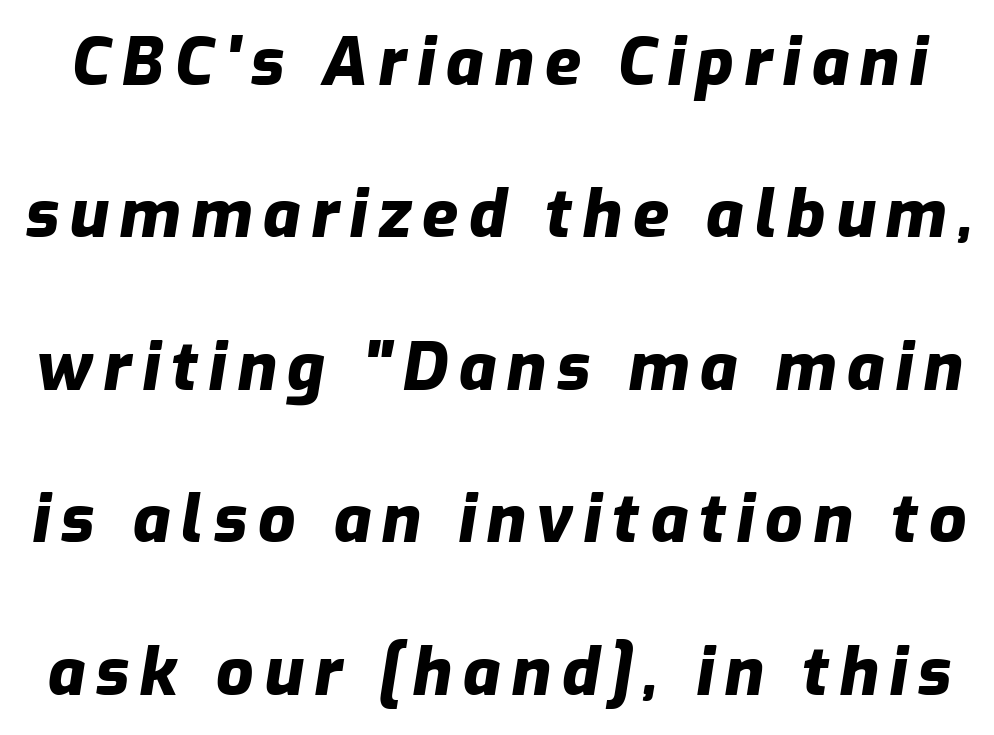
Q: Is the text bold? A: Yes.
Q: Is the text italic (slanted)? A: Yes, it leans right by about 9 degrees.
Q: Is the text underlined? A: No.
Q: Is the spacing between lines tight, normal or loose? A: Loose.
Q: Width (condensed, normal, or wide)? A: Normal.
Q: Stroke contrast? A: Low.
Q: x-height? A: Medium.
Q: Monospaced? A: No.
